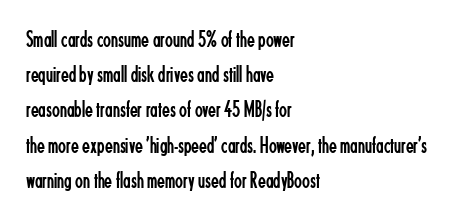
A typesetter would call this leading conventional body-copy spacing. Casual observation: everything's shoved over to the left. Counters stay open thanks to moderate or lighter strokes. The lettering stays uniformly vertical, giving the passage a roman look. No extra tracking has been applied to these lines. The gap between lines stays unmarked.
